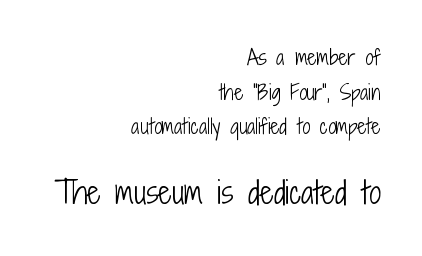
Beneath every word, the page is bare. Nothing unusual about the tracking: characters are spaced as the font intends. This rendering employs a face without finishing strokes, i.e., a sans-serif. A light-to-regular cut is what we see here. If you drew a ruler down the right edge, every line would touch it. In this sample the second text group is rendered at the bigger scale.
